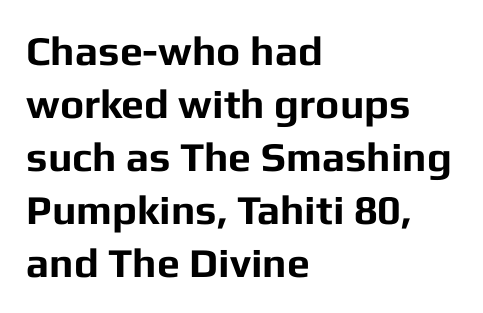
The image shows 41 px bold sans-serif type, upright; set left-aligned, normal line spacing (1.29x), normal letter spacing, not underlined; low stroke contrast and a medium x-height.
